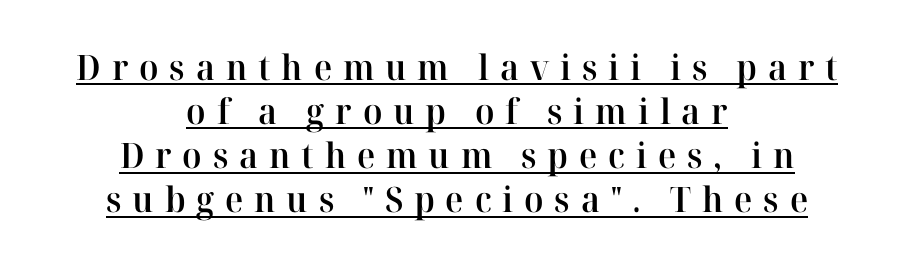
Q: Is the text bold? A: Semi-bold.
Q: Is the text italic (slanted)? A: No, it is upright.
Q: Is the typeface a serif or a sans-serif typeface? A: Serif.
Q: Is the text underlined? A: Yes.
Q: How is the paragraph aligned? A: Centered.
Q: Is the spacing between letters normal or unusually wide? A: Unusually wide.
Q: Is the spacing between lines tight, normal or loose? A: Normal.
Q: Width (condensed, normal, or wide)? A: Normal.
Q: Stroke contrast? A: High.
Q: x-height? A: Medium.
Q: Monospaced? A: No.
